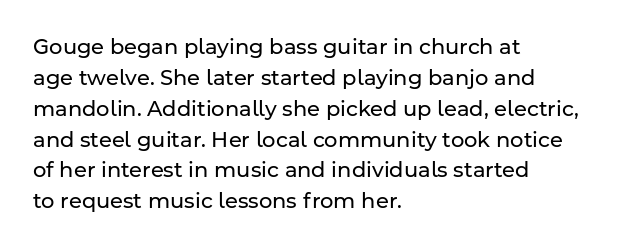
{"italic": "no", "bold": "no", "underline": "no", "align": "left", "line_spacing": "normal", "line_spacing_ratio": 1.47, "letter_spacing": "normal", "letter_spacing_em": 0.0, "glyph_px": 21}
